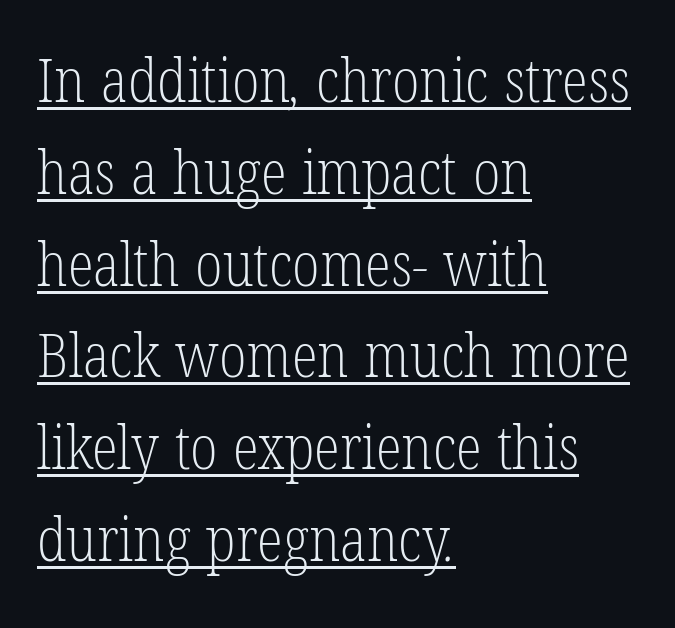
Q: Is the text bold? A: No.
Q: Is the typeface a serif or a sans-serif typeface? A: Serif.
Q: Is the text underlined? A: Yes.
Q: How is the paragraph aligned? A: Left-aligned.
Q: Is the spacing between letters normal or unusually wide? A: Normal.
Q: Is the spacing between lines tight, normal or loose? A: Normal.
Q: Width (condensed, normal, or wide)? A: Condensed.
Q: Stroke contrast? A: Low.
Q: x-height? A: Medium.
Q: Monospaced? A: No.
